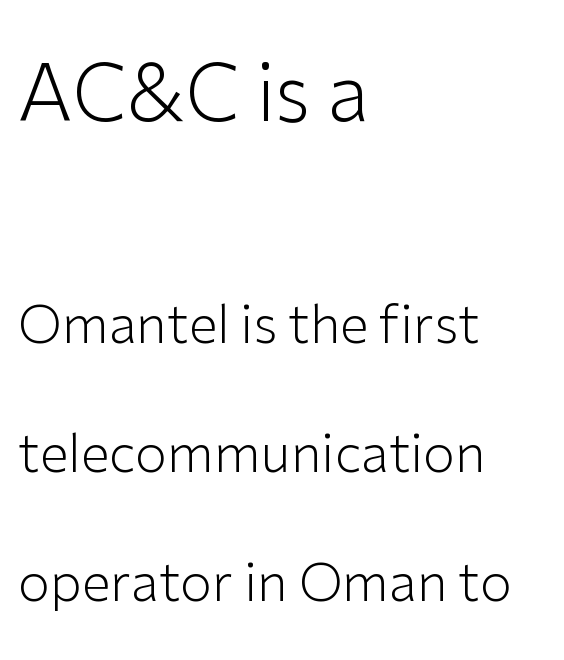
{"serif": "no", "italic": "no", "bold": "no", "weight": "light", "width": "normal", "stroke_contrast": "low", "x_height": "medium", "monospaced": "no", "underline": "no", "align": "left", "line_spacing": "loose", "line_spacing_ratio": 2.48, "letter_spacing": "normal", "letter_spacing_em": 0.0, "larger_block": "first", "size_ratio": 1.5, "glyph_px": 78}
